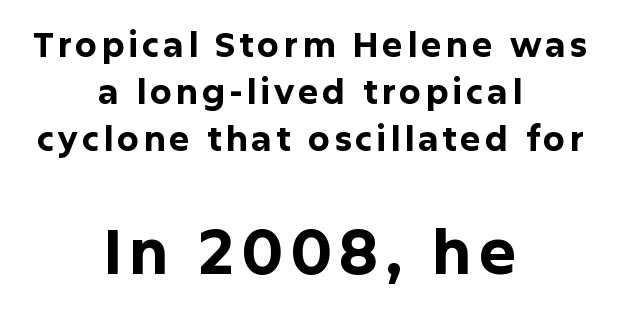
The image shows 62 px bold sans-serif type, upright; set centered, normal line spacing (1.34x), not underlined; the second (bottom) block is 1.77x larger; low stroke contrast and a medium x-height.
